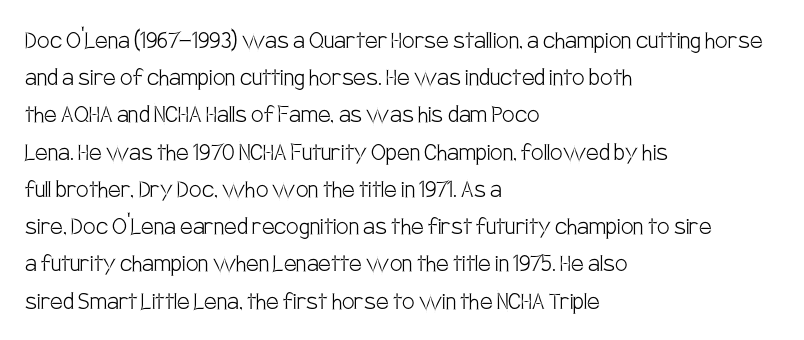
Q: Is the text bold? A: No.
Q: Is the text italic (slanted)? A: No, it is upright.
Q: Is the typeface a serif or a sans-serif typeface? A: Sans-serif.
Q: Is the text underlined? A: No.
Q: How is the paragraph aligned? A: Left-aligned.
Q: Is the spacing between letters normal or unusually wide? A: Normal.
Q: Is the spacing between lines tight, normal or loose? A: Normal.
Q: Width (condensed, normal, or wide)? A: Condensed.
Q: Stroke contrast? A: Low.
Q: x-height? A: Large.
Q: Monospaced? A: No.
